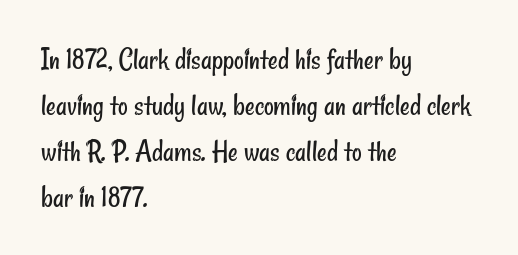
Horizontally, the lines are justified to the leading edge only. This sample has the flowing, uneven cadence of proportional lettering. Note: no serifs on the glyphs. The rendering uses a moderate line-height, typical for paragraphs. The face looks like a standard text weight, possibly lighter. The area under the type is left untouched.
